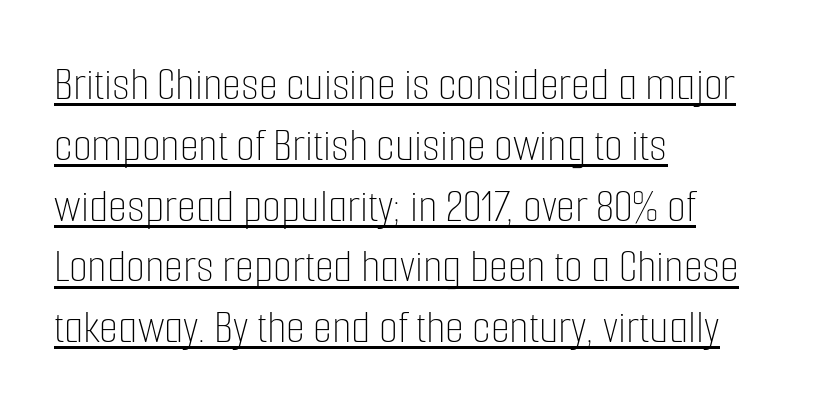
{"italic": "no", "bold": "no", "weight": "thin", "width": "condensed", "stroke_contrast": "low", "x_height": "medium", "monospaced": "no", "underline": "yes", "align": "left", "line_spacing_ratio": 1.24, "letter_spacing": "normal", "letter_spacing_em": 0.0, "glyph_px": 49}
